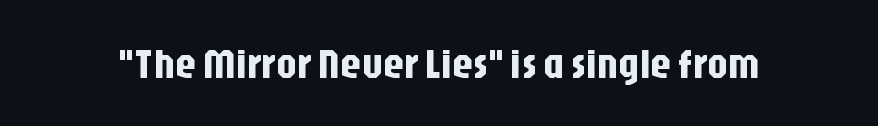
{"serif": "no", "italic": "no", "width": "condensed", "stroke_contrast": "low", "x_height": "large", "monospaced": "no", "underline": "no", "letter_spacing": "normal", "letter_spacing_em": 0.0, "glyph_px": 41}
